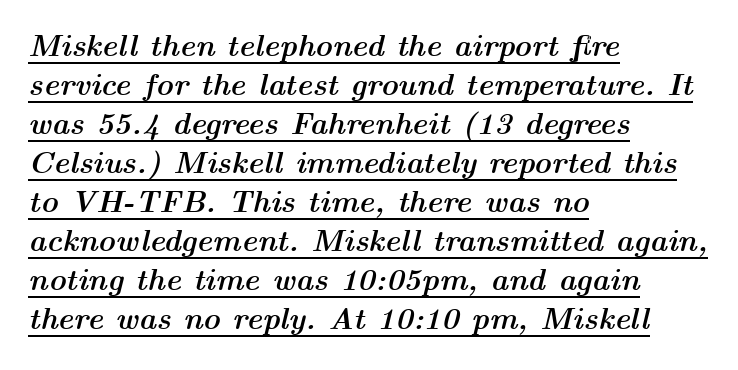
Q: Is the text bold? A: Yes.
Q: Is the text italic (slanted)? A: Yes, it leans right by about 14 degrees.
Q: Is the text underlined? A: Yes.
Q: How is the paragraph aligned? A: Left-aligned.
Q: Is the spacing between letters normal or unusually wide? A: Normal.
Q: Is the spacing between lines tight, normal or loose? A: Normal.
Q: Width (condensed, normal, or wide)? A: Wide.
Q: Stroke contrast? A: Medium.
Q: x-height? A: Medium.
Q: Monospaced? A: No.
